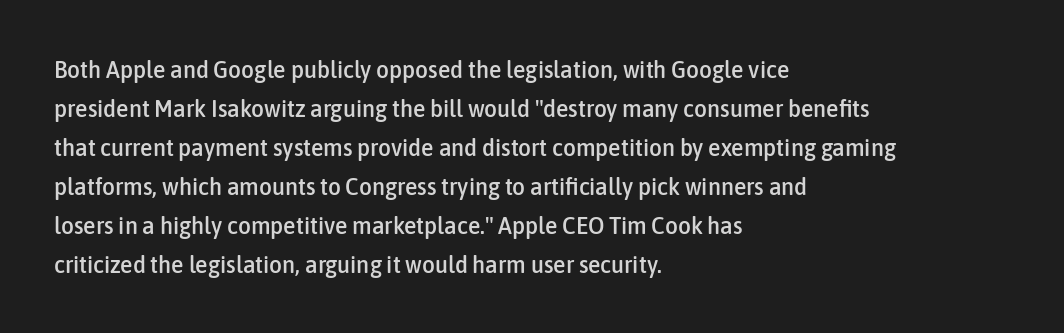
The horizontal fit of the characters is conventional and even. The passage shown stacks its lines at a standard gap. The letters stand straight up with perfectly vertical stems. Descender tails drop into unmarked territory. Is the block centered? No — it sits flush against the left margin.
